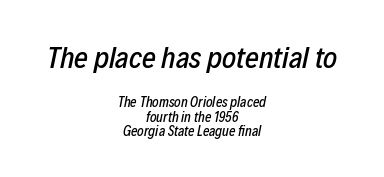
Q: Is the text italic (slanted)? A: Yes, it leans right by about 12 degrees.
Q: Is the text underlined? A: No.
Q: How is the paragraph aligned? A: Centered.
Q: Is the spacing between letters normal or unusually wide? A: Normal.
Q: Is the spacing between lines tight, normal or loose? A: Tight.
Q: Which block of text is set in a larger size, the first (top) or the second (bottom)? A: The first (top) one.
Q: Width (condensed, normal, or wide)? A: Condensed.
Q: Stroke contrast? A: Low.
Q: x-height? A: Medium.
Q: Monospaced? A: No.
